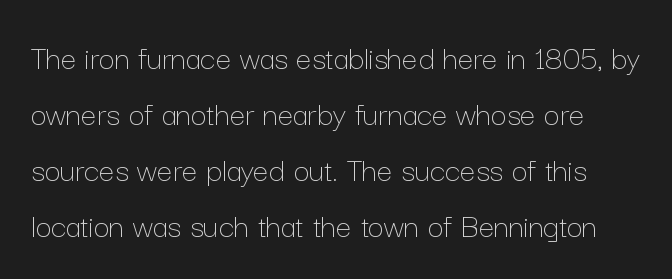
In terms of posture, this sample is upright. The rendering uses natural spacing where letterforms have individual widths. A normal amount of white space separates one row of letters from the next. Standard letterfit; no display-style spreading of the glyphs. A quiet, ordinary-to-light weight characterises the typeface.
